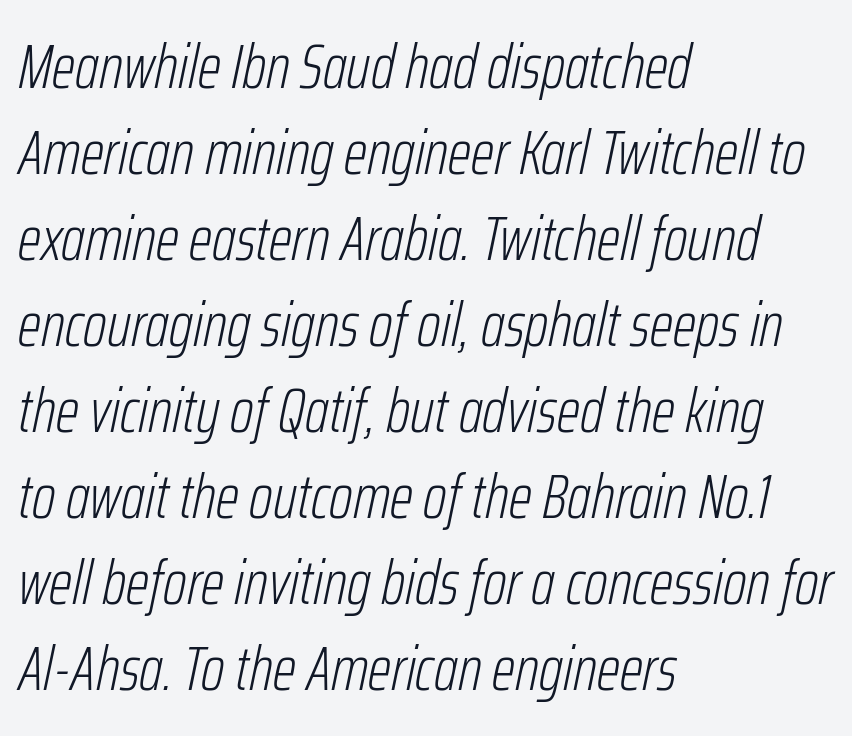
The image shows 61 px light, condensed type, italic (leaning right); set left-aligned, normal line spacing (1.41x), normal letter spacing, not underlined; low stroke contrast and a medium x-height.
